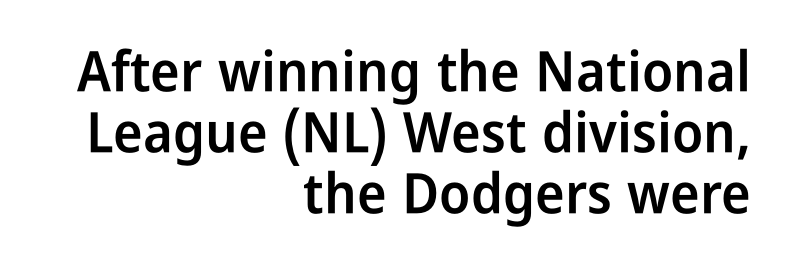
{"serif": "no", "italic": "no", "bold": "semi", "weight": "semibold", "width": "condensed", "stroke_contrast": "low", "x_height": "medium", "monospaced": "no", "underline": "no", "align": "right", "line_spacing": "tight", "line_spacing_ratio": 1.09, "letter_spacing": "normal", "letter_spacing_em": 0.0, "glyph_px": 56}
